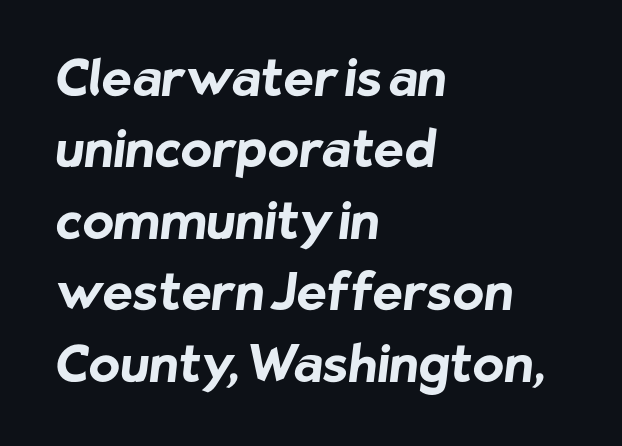
Q: Is the text bold? A: Yes.
Q: Is the typeface a serif or a sans-serif typeface? A: Sans-serif.
Q: Is the text underlined? A: No.
Q: How is the paragraph aligned? A: Left-aligned.
Q: Is the spacing between letters normal or unusually wide? A: Normal.
Q: Is the spacing between lines tight, normal or loose? A: Normal.
Q: Width (condensed, normal, or wide)? A: Normal.
Q: Stroke contrast? A: Low.
Q: x-height? A: Medium.
Q: Monospaced? A: No.
